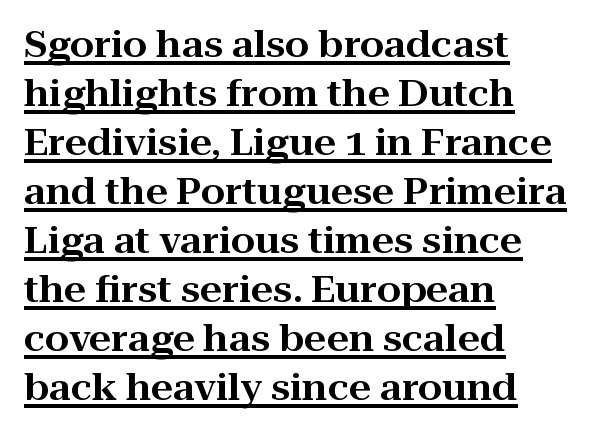
Q: Is the text italic (slanted)? A: No, it is upright.
Q: Is the typeface a serif or a sans-serif typeface? A: Serif.
Q: Is the text underlined? A: Yes.
Q: How is the paragraph aligned? A: Left-aligned.
Q: Is the spacing between letters normal or unusually wide? A: Normal.
Q: Is the spacing between lines tight, normal or loose? A: Normal.
Q: Width (condensed, normal, or wide)? A: Wide.
Q: Stroke contrast? A: High.
Q: x-height? A: Medium.
Q: Monospaced? A: No.
